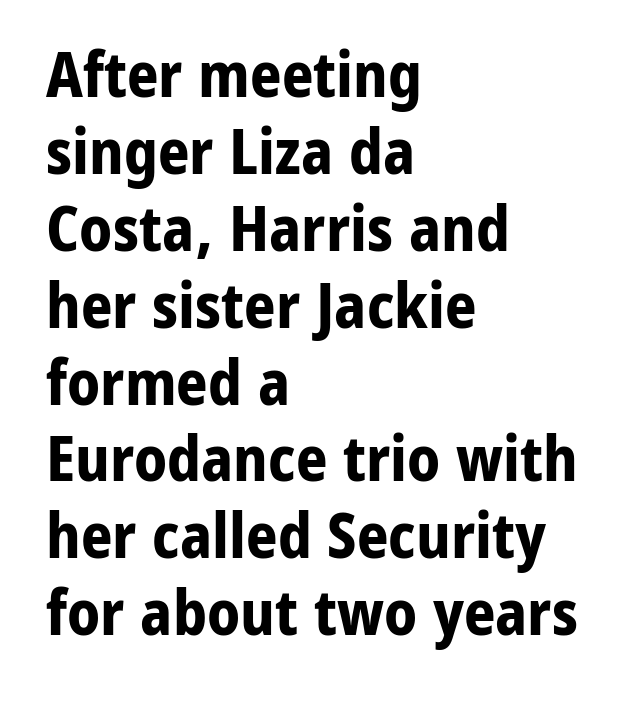
Q: Is the text bold? A: Yes.
Q: Is the text italic (slanted)? A: No, it is upright.
Q: Is the typeface a serif or a sans-serif typeface? A: Sans-serif.
Q: Is the text underlined? A: No.
Q: How is the paragraph aligned? A: Left-aligned.
Q: Is the spacing between letters normal or unusually wide? A: Normal.
Q: Width (condensed, normal, or wide)? A: Normal.
Q: Stroke contrast? A: Low.
Q: x-height? A: Medium.
Q: Monospaced? A: No.
